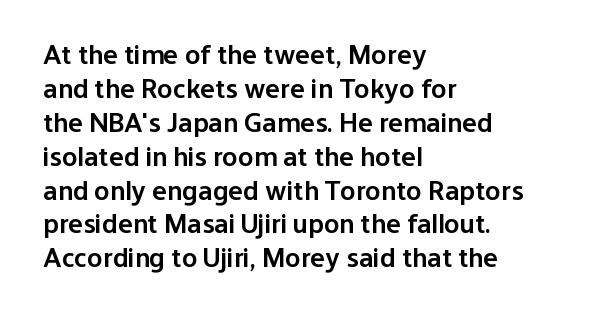
{"serif": "no", "italic": "no", "bold": "semi", "weight": "semibold", "width": "normal", "stroke_contrast": "low", "x_height": "medium", "monospaced": "no", "underline": "no", "align": "left", "line_spacing_ratio": 1.21, "letter_spacing": "normal", "letter_spacing_em": 0.0, "glyph_px": 28}
